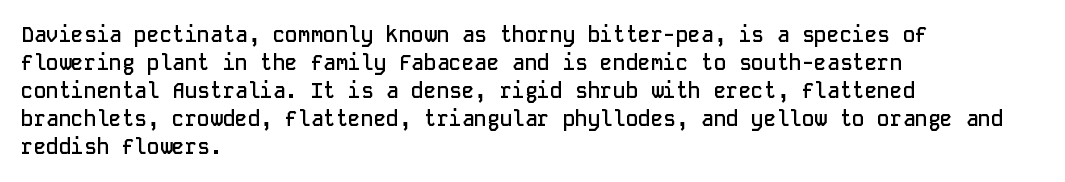
This is moderately heavy type, rendered in semibold. The baseline area is clear. The horizontal fit of the characters is conventional and even. Layout note: lines flush left.
